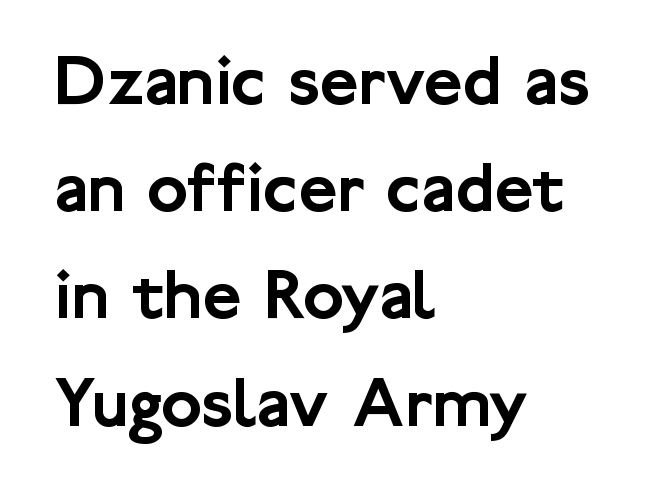
The image shows 75 px sans-serif type, upright; set left-aligned, normal line spacing (1.43x), normal letter spacing, not underlined; low stroke contrast and a medium x-height.
